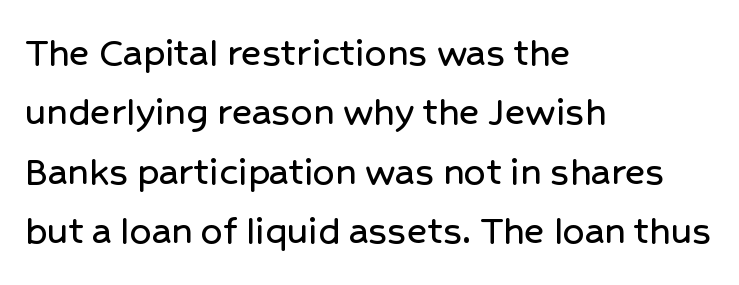
Posture: upright roman. Rows of type keep a routine distance in the vertical direction. Spacing between characters is what you'd get straight out of the box. Where is the straight margin? On the left.
